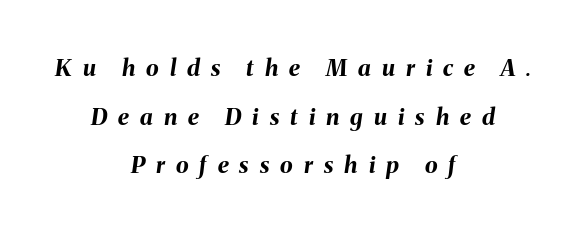
Q: Is the text bold? A: Yes.
Q: Is the text italic (slanted)? A: Yes, it leans right by about 8 degrees.
Q: Is the text underlined? A: No.
Q: How is the paragraph aligned? A: Centered.
Q: Is the spacing between letters normal or unusually wide? A: Unusually wide.
Q: Is the spacing between lines tight, normal or loose? A: Loose.
